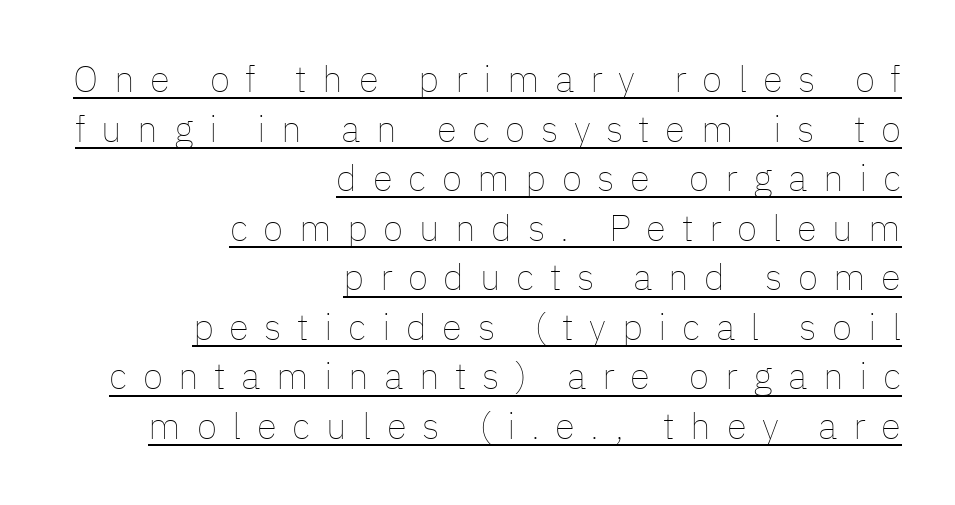
{"italic": "no", "bold": "no", "weight": "thin", "width": "normal", "stroke_contrast": "low", "x_height": "medium", "monospaced": "no", "underline": "yes", "align": "right", "line_spacing": "normal", "line_spacing_ratio": 1.34, "letter_spacing": "wide", "letter_spacing_em": 0.42, "glyph_px": 37}
